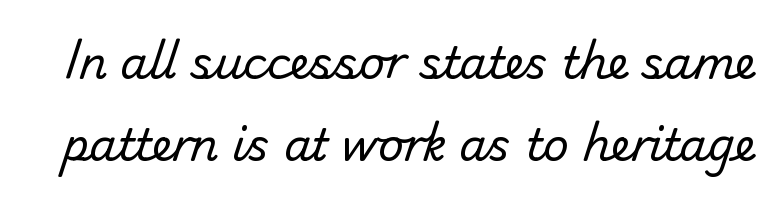
The words here are not underlined. No heavy texture on the line: the type isn't bold. Look at the bottom of the vertical strokes: they stop flat, with no serifs. Here the designer chose a conventional face with non-uniform glyph widths.
